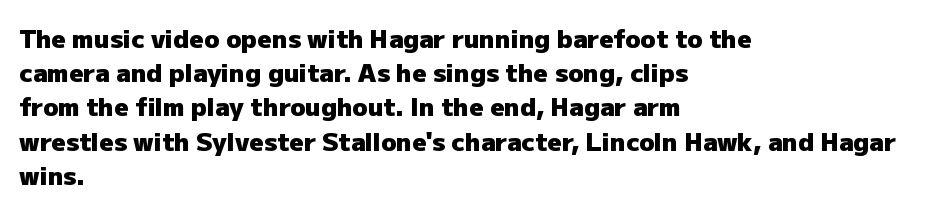
Q: Is the text bold? A: Yes.
Q: Is the text italic (slanted)? A: No, it is upright.
Q: Is the text underlined? A: No.
Q: How is the paragraph aligned? A: Left-aligned.
Q: Is the spacing between letters normal or unusually wide? A: Normal.
Q: Is the spacing between lines tight, normal or loose? A: Normal.
